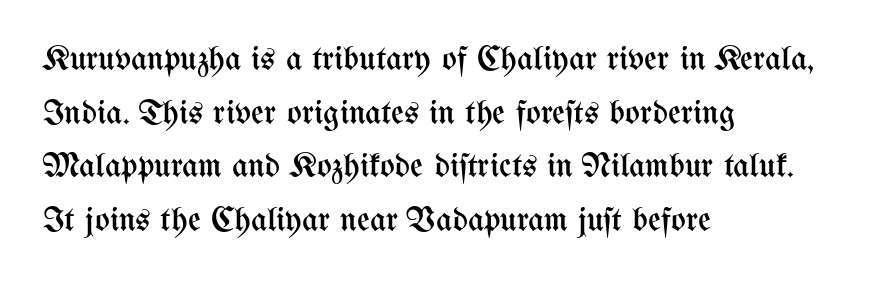
Horizontally, the lines are justified to the leading edge only. The rendering keeps characters at their native spacing. Notice how descenders clear the ascenders below comfortably — that's standard leading. Think standard paragraph weight, or any step lighter than that. Varying glyph widths throughout — classic text-font behaviour. This is roman type, the default non-slanted kind.
